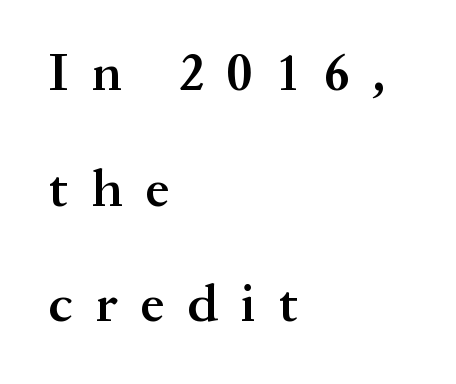
{"serif": "yes", "italic": "no", "bold": "semi", "weight": "semibold", "width": "normal", "stroke_contrast": "medium", "x_height": "medium", "monospaced": "no", "underline": "no", "align": "left", "line_spacing": "loose", "line_spacing_ratio": 2.18, "letter_spacing": "wide", "letter_spacing_em": 0.44, "glyph_px": 53}
